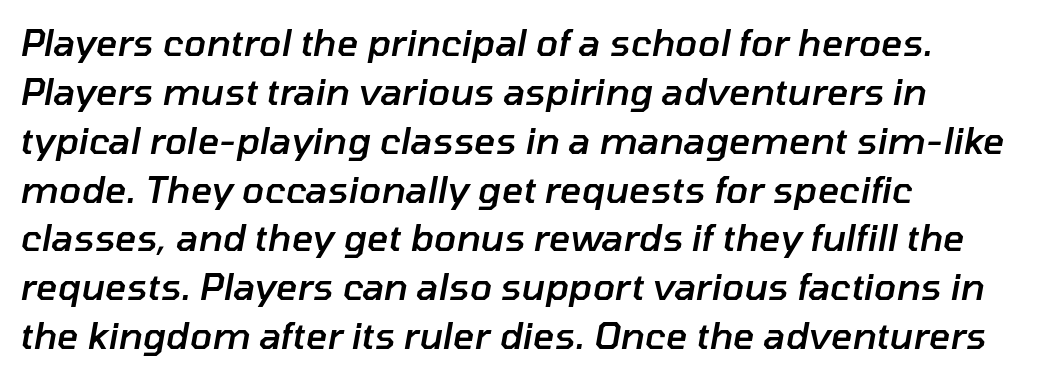
Here the designer chose a conventional face with non-uniform glyph widths. Designer's note — italics engaged. The face used here is a semibold: visibly heavier than regular, lighter than bold. Alignment: flush left.
